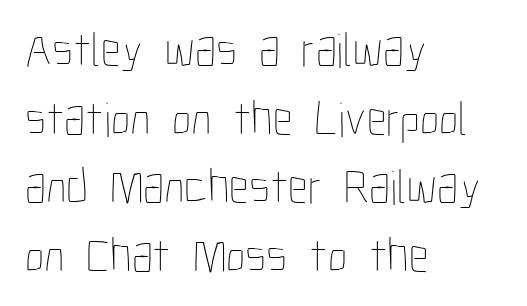
Q: Is the text bold? A: No.
Q: Is the text italic (slanted)? A: No, it is upright.
Q: Is the text underlined? A: No.
Q: How is the paragraph aligned? A: Left-aligned.
Q: Is the spacing between letters normal or unusually wide? A: Normal.
Q: Is the spacing between lines tight, normal or loose? A: Normal.
Q: Width (condensed, normal, or wide)? A: Condensed.
Q: Stroke contrast? A: Low.
Q: x-height? A: Medium.
Q: Monospaced? A: No.
